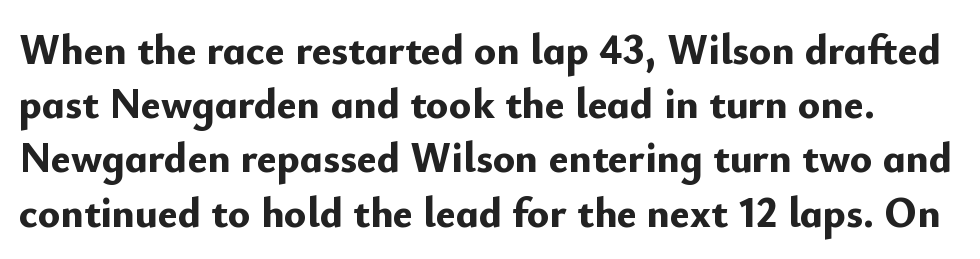
{"serif": "no", "italic": "no", "bold": "yes", "weight": "bold", "width": "normal", "stroke_contrast": "low", "x_height": "small", "monospaced": "no", "underline": "no", "line_spacing": "normal", "line_spacing_ratio": 1.29, "letter_spacing": "normal", "letter_spacing_em": 0.0, "glyph_px": 42}
